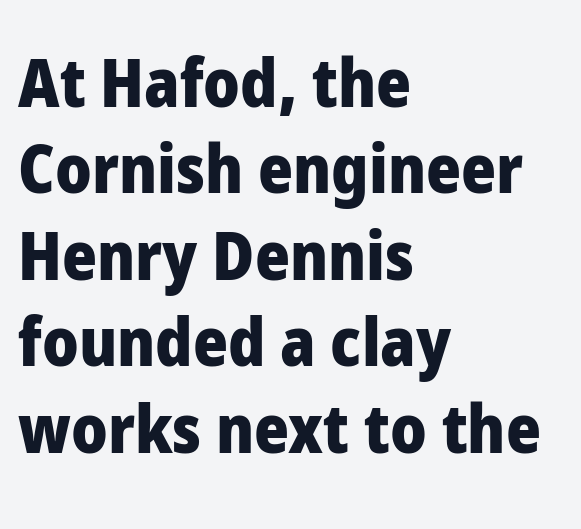
Honestly, the letter spacing is just normal — you wouldn't notice it. Notice how the stems are strictly vertical — no italics here. Plain, unruled lines of type. This block has exactly the height ordinary leading produces. Proportional: the letters do not fall into vertical columns.
